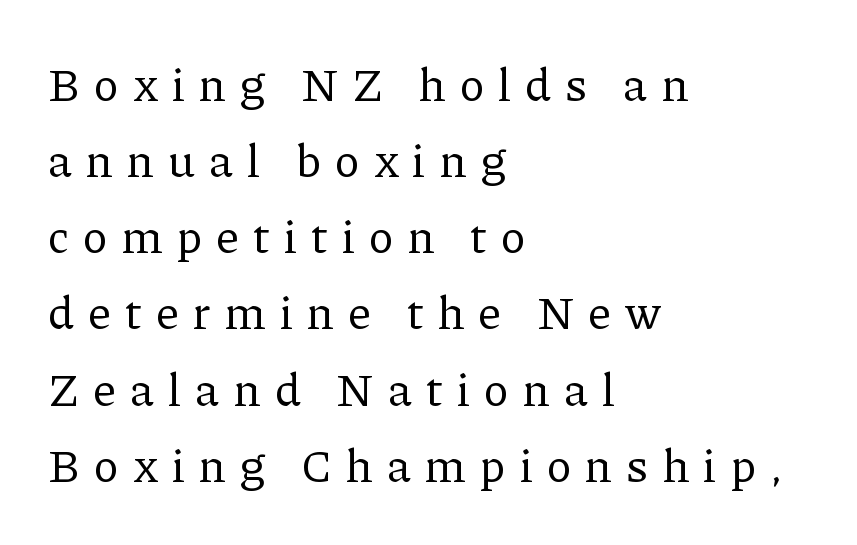
The image shows 47 px regular-weight serif type, upright; set left-aligned, normal line spacing (1.62x), unusually wide letter spacing (+0.31 em), not underlined; low stroke contrast and a medium x-height.
